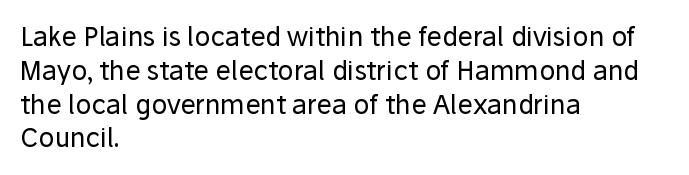
Descenders are the only things crossing below the line. Vertical strokes here are truly vertical. Compared with typical paragraphs, the rows here are spaced about the same. The setting favours the left margin, as ordinary paragraphs usually do.
